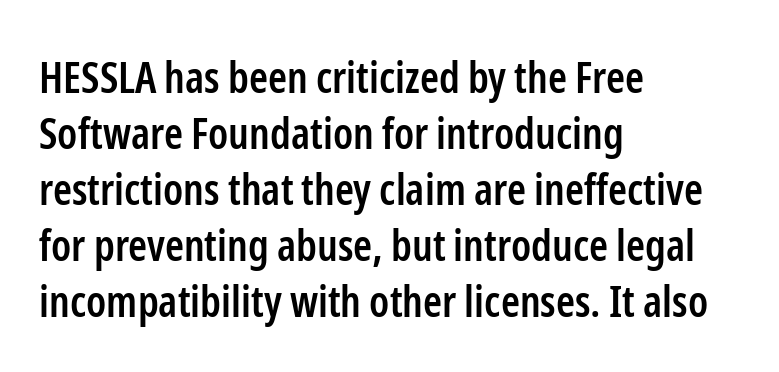
{"serif": "no", "italic": "no", "bold": "semi", "weight": "semibold", "width": "condensed", "stroke_contrast": "low", "x_height": "medium", "monospaced": "no", "underline": "no", "align": "left", "line_spacing": "normal", "line_spacing_ratio": 1.3, "letter_spacing": "normal", "letter_spacing_em": 0.0, "glyph_px": 43}
